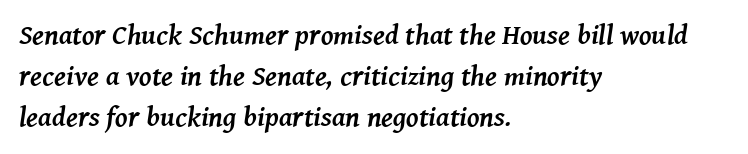
The image shows 28 px semibold serif type, italic (leaning right); set left-aligned, normal line spacing (1.47x), normal letter spacing, not underlined; medium stroke contrast and a medium x-height.
